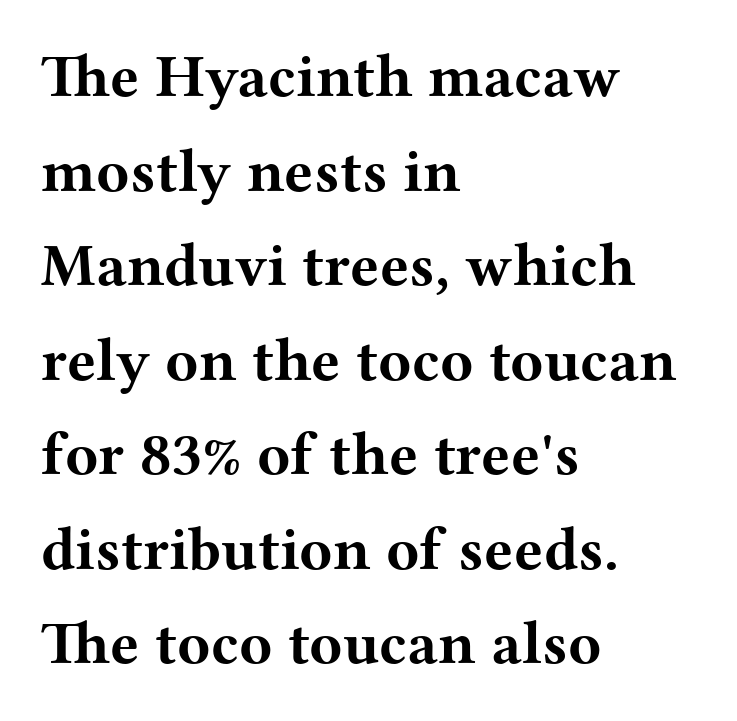
{"serif": "yes", "italic": "no", "bold": "yes", "weight": "bold", "width": "wide", "stroke_contrast": "medium", "x_height": "medium", "monospaced": "no", "underline": "no", "align": "left", "line_spacing": "normal", "line_spacing_ratio": 1.55, "letter_spacing": "normal", "letter_spacing_em": 0.0, "glyph_px": 61}
